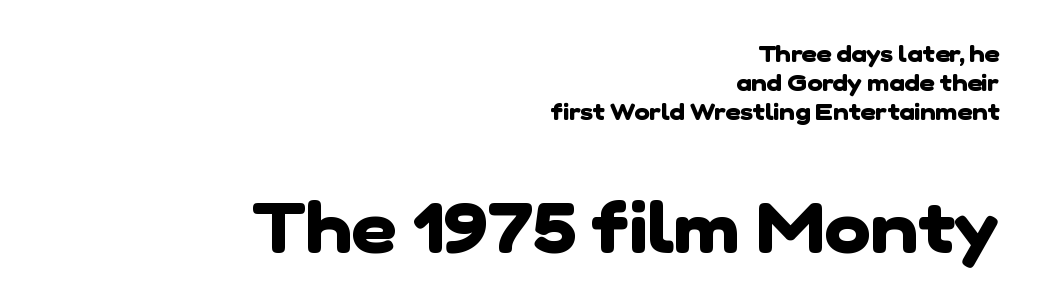
The image shows 70 px heavy sans-serif type; set right-aligned, normal line spacing (1.27x), normal letter spacing, not underlined; the second (bottom) block is 3.04x larger; low stroke contrast and a medium x-height.
